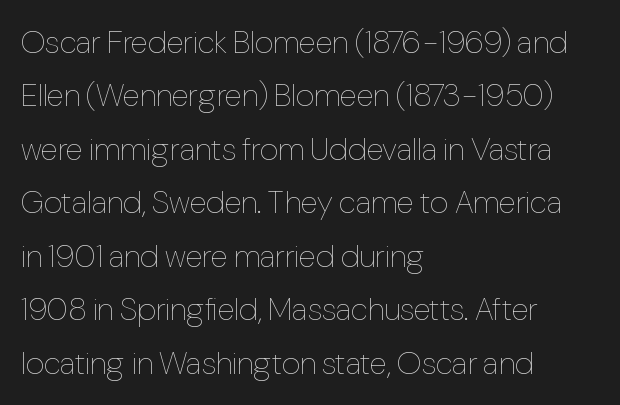
The image shows 32 px thin, condensed type, upright; set left-aligned, normal line spacing (1.67x), normal letter spacing, not underlined; low stroke contrast and a medium x-height.
